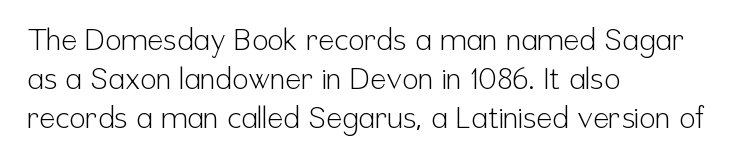
Q: Is the text bold? A: No.
Q: Is the text italic (slanted)? A: No, it is upright.
Q: Is the typeface a serif or a sans-serif typeface? A: Sans-serif.
Q: Is the text underlined? A: No.
Q: How is the paragraph aligned? A: Left-aligned.
Q: Is the spacing between letters normal or unusually wide? A: Normal.
Q: Is the spacing between lines tight, normal or loose? A: Normal.
Q: Width (condensed, normal, or wide)? A: Condensed.
Q: Stroke contrast? A: Low.
Q: x-height? A: Medium.
Q: Monospaced? A: No.
